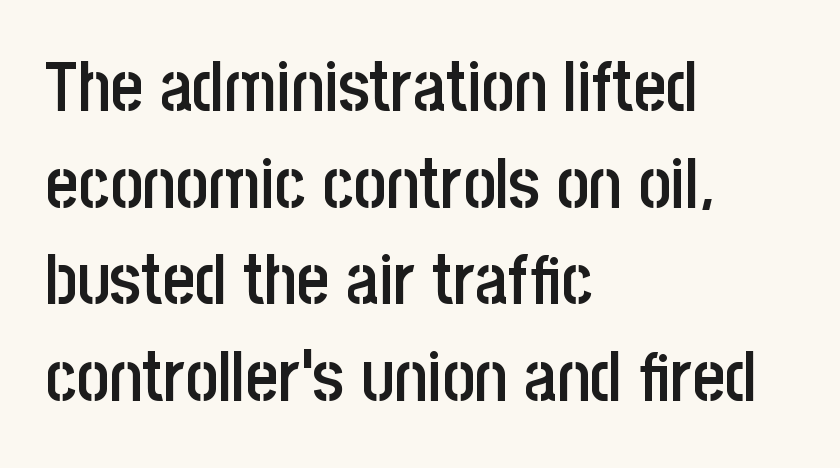
The compositor pushed each line to the left boundary. Each new line begins a customary step beneath the previous one. Descenders hang freely into open space. Nothing sits at the stroke ends, so this counts as sans-serif. Here the designer chose a conventional face with non-uniform glyph widths.
